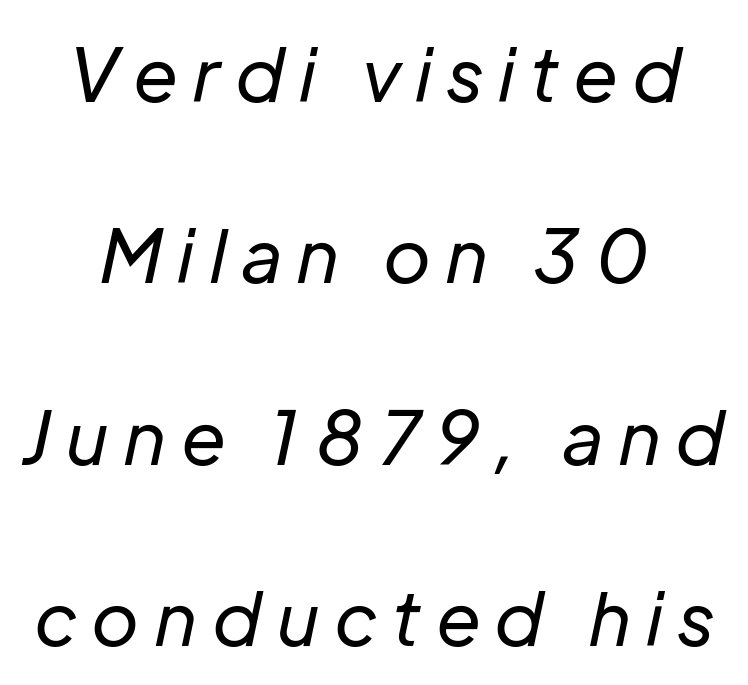
The image shows 74 px regular-weight type, italic (leaning right); set centered, loose line spacing (2.45x), unusually wide letter spacing (+0.22 em), not underlined; low stroke contrast and a medium x-height.
